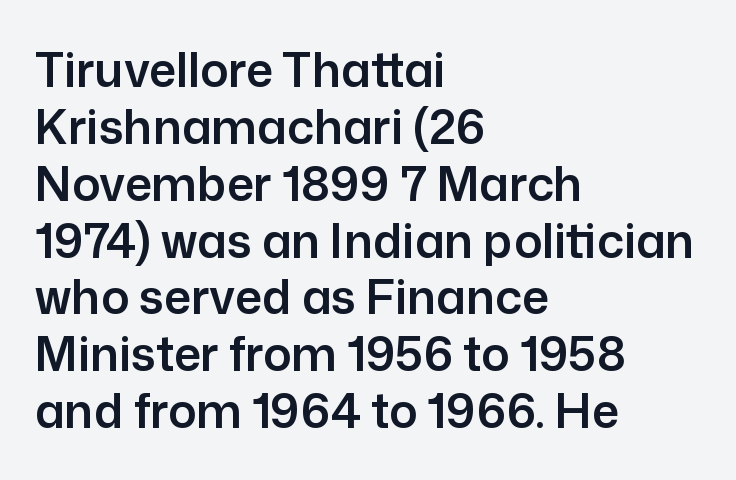
The image shows 47 px sans-serif type, upright; set left-aligned, line spacing 1.21x, normal letter spacing, not underlined; low stroke contrast and a medium x-height.
